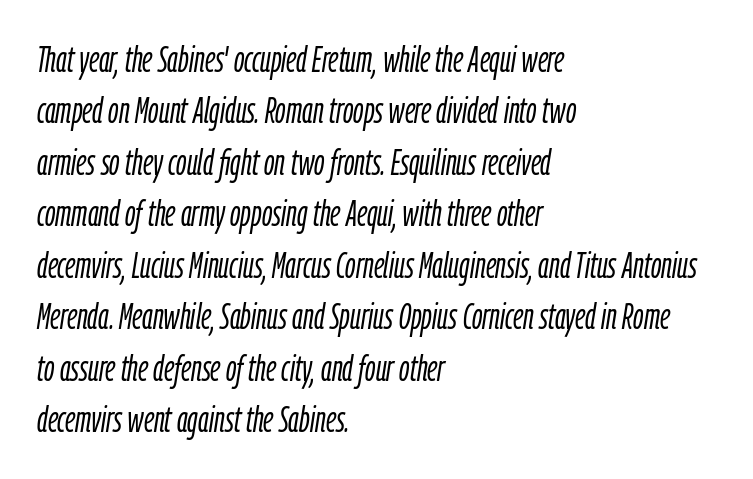
Q: Is the text bold? A: No.
Q: Is the text italic (slanted)? A: Yes, it leans right by about 9 degrees.
Q: Is the text underlined? A: No.
Q: How is the paragraph aligned? A: Left-aligned.
Q: Is the spacing between letters normal or unusually wide? A: Normal.
Q: Is the spacing between lines tight, normal or loose? A: Normal.
Q: Width (condensed, normal, or wide)? A: Condensed.
Q: Stroke contrast? A: Low.
Q: x-height? A: Medium.
Q: Monospaced? A: No.
